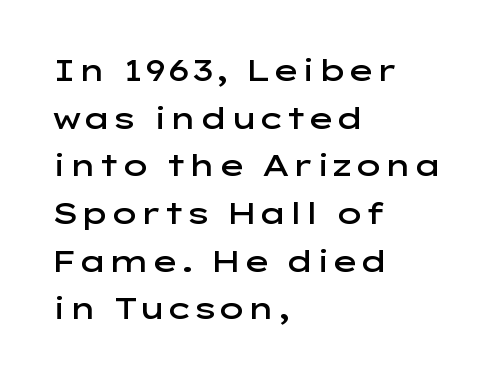
Style check: upright. Spacing verdict: proportional, widths tailored to each character. Look at the bottom of the vertical strokes: they stop flat, with no serifs. Honestly, there is no underline to notice here at all.
